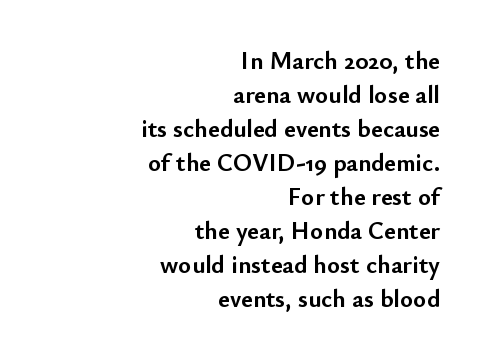
{"italic": "no", "bold": "yes", "underline": "no", "align": "right", "line_spacing": "normal", "line_spacing_ratio": 1.36, "letter_spacing": "normal", "letter_spacing_em": 0.0, "glyph_px": 25}
